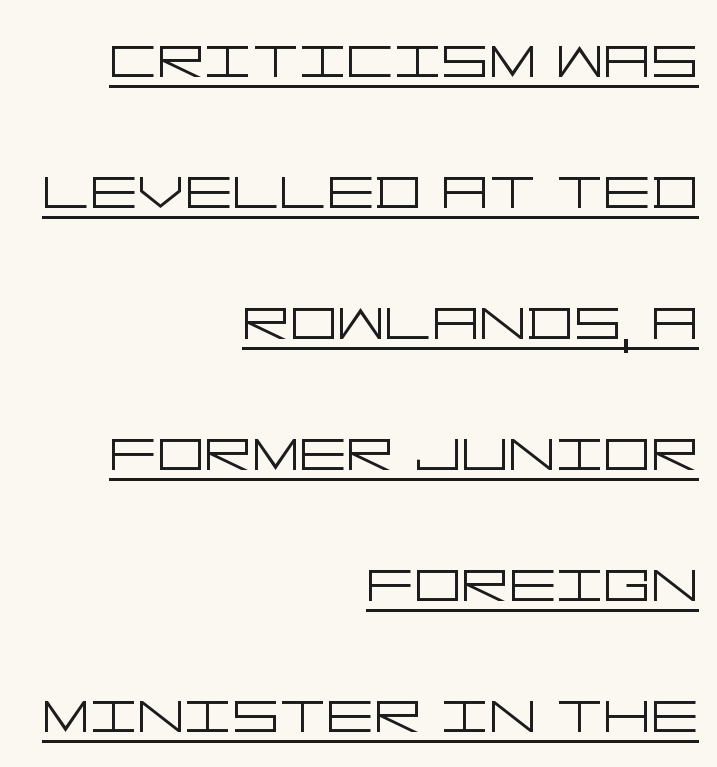
{"serif": "no", "italic": "no", "bold": "no", "weight": "light", "width": "wide", "stroke_contrast": "low", "x_height": "large", "underline": "yes", "align": "right", "line_spacing_ratio": 1.77, "letter_spacing": "normal", "letter_spacing_em": 0.0, "glyph_px": 74}
